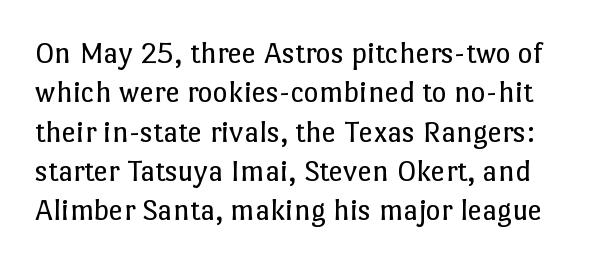
{"italic": "no", "bold": "no", "weight": "regular", "width": "normal", "stroke_contrast": "low", "x_height": "medium", "monospaced": "no", "underline": "no", "line_spacing_ratio": 1.23, "letter_spacing": "normal", "letter_spacing_em": 0.0, "glyph_px": 32}
